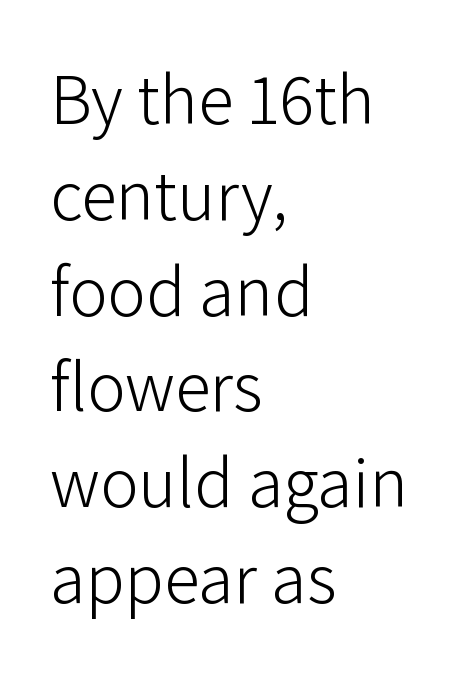
Q: Is the text bold? A: No.
Q: Is the text italic (slanted)? A: No, it is upright.
Q: Is the typeface a serif or a sans-serif typeface? A: Sans-serif.
Q: Is the text underlined? A: No.
Q: How is the paragraph aligned? A: Left-aligned.
Q: Is the spacing between letters normal or unusually wide? A: Normal.
Q: Is the spacing between lines tight, normal or loose? A: Normal.
Q: Width (condensed, normal, or wide)? A: Normal.
Q: Stroke contrast? A: Low.
Q: x-height? A: Medium.
Q: Monospaced? A: No.
